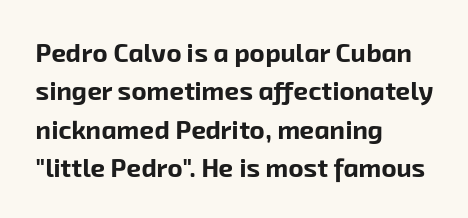
The image shows 26 px bold type; set left-aligned, normal line spacing (1.48x), normal letter spacing, not underlined.
